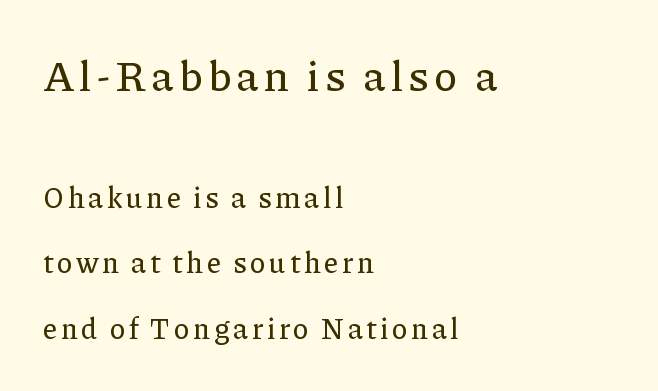
The image shows 43 px serif type, upright; set left-aligned, loose line spacing (2.26x), not underlined; the first (top) block is 1.48x larger; low stroke contrast and a medium x-height.
